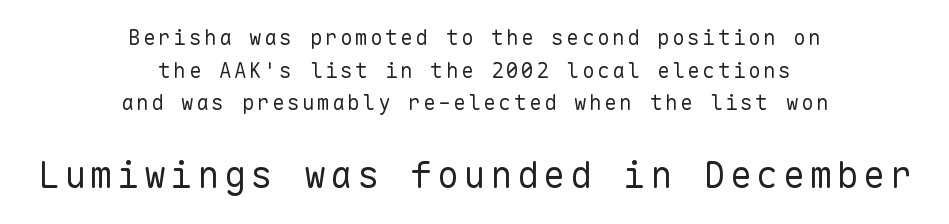
Glance below the letters and you will spot only blank space. Each letter, wide or thin by design, is forced into the same width here. The lines sit at an ordinary, default distance from one another. Where is the straight margin? There isn't one; the lines are centered. Letterform terminals end flat and unadorned throughout the passage. The cut favours lightness, reaching ordinary text weight at its darkest.
